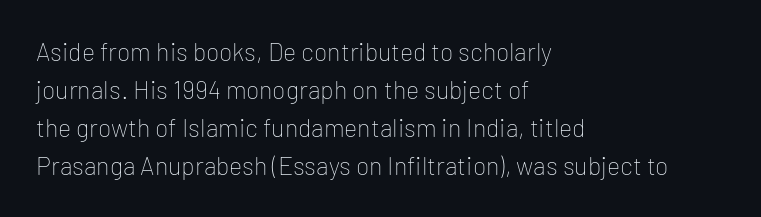
The font's upright variant was chosen for this text. The specimen omits any rule beneath the text block's lines. All the whitespace from short lines collects on the right. Tracking here is standard; glyphs follow each other at the usual distance.
